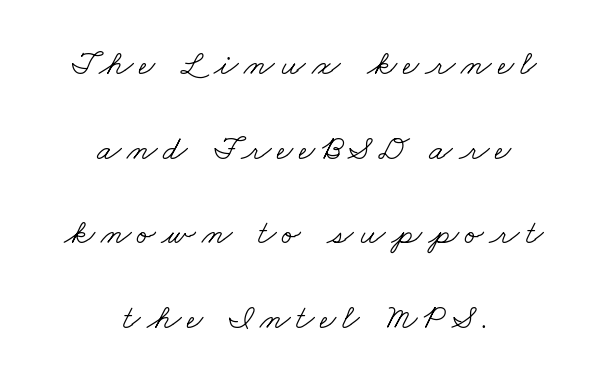
Horizontal bands of white between lines are thick stripes. Bare-footed words on every line. Where is the straight margin? There isn't one; the lines are centered. Unbolded letterforms with no extra heft. The text was rendered using a seriffed face with decorative stroke endings.
